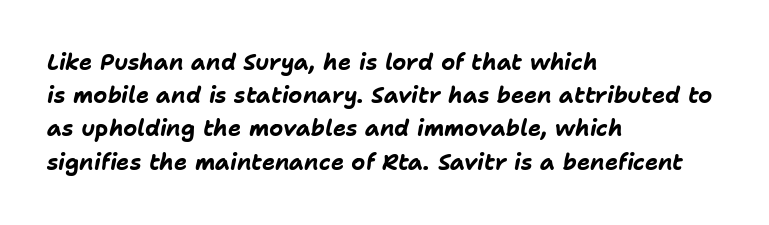
Bold? Absolutely — the strokes are thick and heavy. Regarding leading, the lines here are spaced in the standard way. Descenders are the only things crossing below the line. The passage shown leans; its letterforms are oblique.
